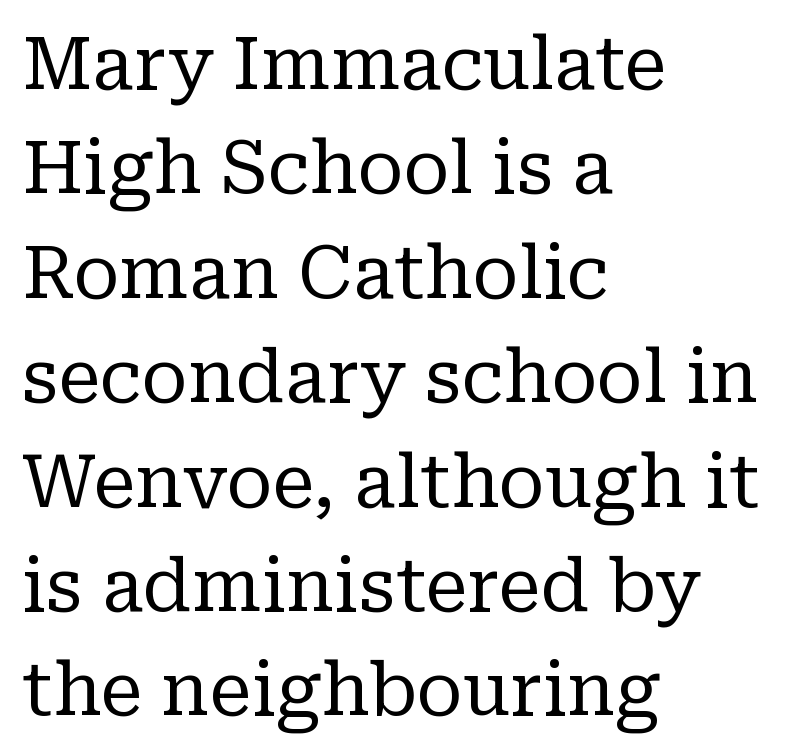
{"serif": "yes", "italic": "no", "bold": "no", "weight": "regular", "width": "normal", "stroke_contrast": "low", "x_height": "medium", "monospaced": "no", "underline": "no", "align": "left", "line_spacing": "normal", "line_spacing_ratio": 1.45, "letter_spacing": "normal", "letter_spacing_em": 0.0, "glyph_px": 72}
